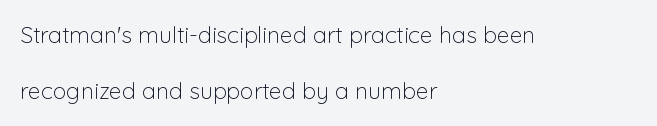
All the whitespace from short lines collects on the right. The font is comparable to plain body text, perhaps lighter. No extra tracking has been applied to these lines. The passage shown stacks its lines with a broad gap. The font's upright variant was chosen for this text. Anything drawn beneath the words? Only blank space.
